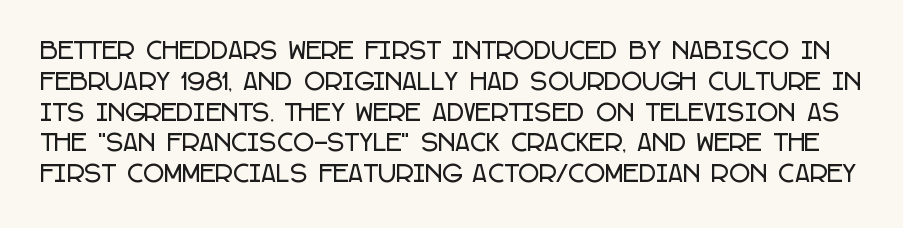
Q: Is the text italic (slanted)? A: No, it is upright.
Q: Is the text underlined? A: No.
Q: Is the spacing between letters normal or unusually wide? A: Normal.
Q: Is the spacing between lines tight, normal or loose? A: Normal.
